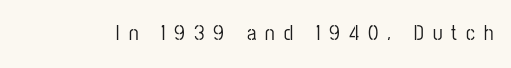
Compared with typical body copy, the letter spacing here is much looser. Just letters on the line, the space beneath them empty. Designer's note — italics off, roman on.
